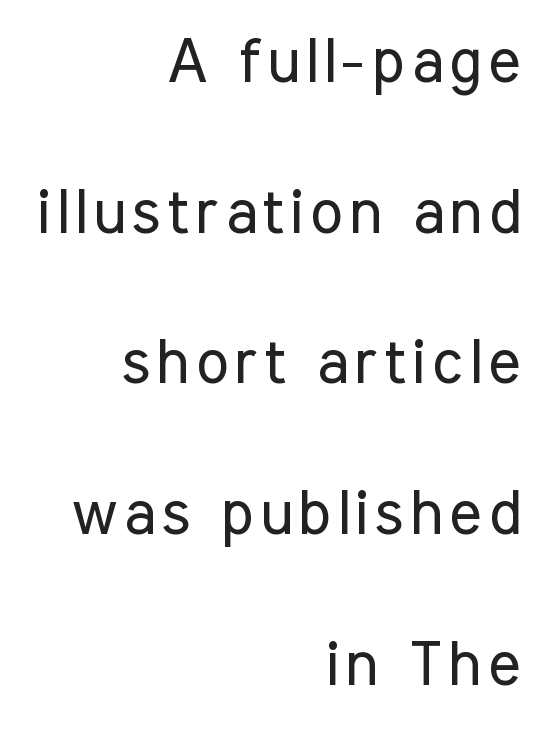
{"serif": "no", "italic": "no", "bold": "no", "weight": "regular", "width": "condensed", "stroke_contrast": "low", "x_height": "medium", "monospaced": "no", "underline": "no", "align": "right", "line_spacing": "loose", "line_spacing_ratio": 2.43, "glyph_px": 62}
